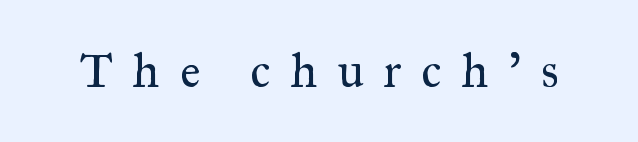
{"serif": "yes", "italic": "no", "bold": "no", "weight": "regular", "width": "normal", "stroke_contrast": "medium", "x_height": "small", "monospaced": "no", "underline": "no", "letter_spacing": "wide", "letter_spacing_em": 0.42, "glyph_px": 48}
